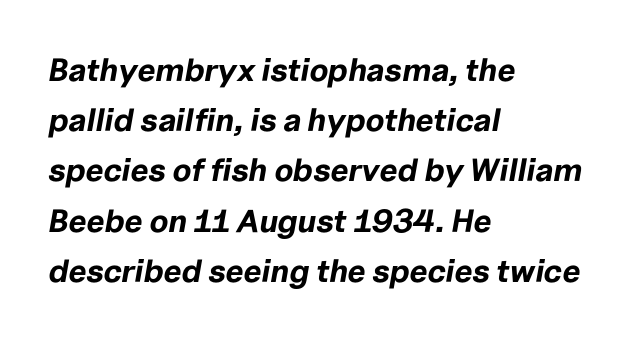
Words appear dense and cohesive because spacing is normal. Proportional: the letters do not fall into vertical columns. Evenly set lines give the paragraph a standard silhouette. Beneath every word, the page is bare. The glyphs have the mass of a bold cut. This sample uses an oblique cut, with every glyph tilted off the vertical.
